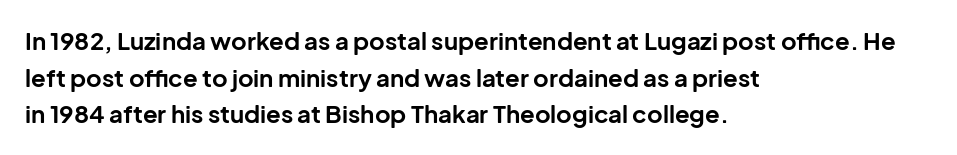
{"italic": "no", "bold": "yes", "underline": "no", "align": "left", "line_spacing": "normal", "line_spacing_ratio": 1.53, "letter_spacing": "normal", "letter_spacing_em": 0.0, "glyph_px": 24}
